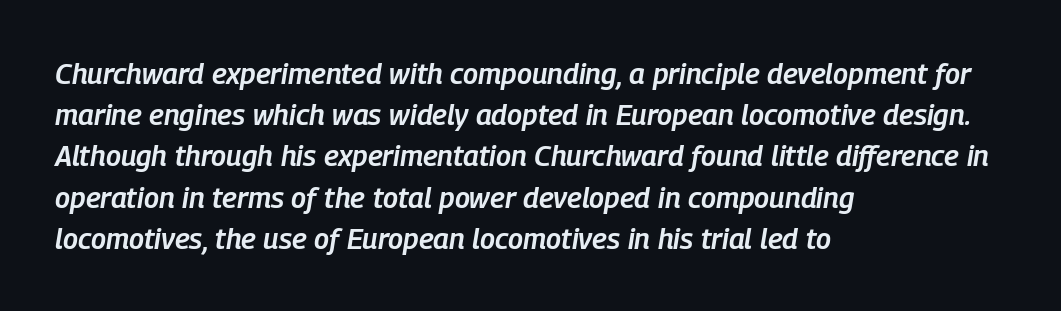
Does the lettering tilt? It does — this is italic. These lines stack with their left ends in a neat column. Looks like regular typesetting: each glyph gets only the width it needs. The passage shown has conventional tracking throughout. Strokes here are thickened, but only to semibold level. Beneath every word, the page is bare.
